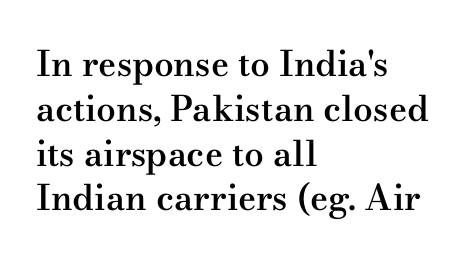
Q: Is the text bold? A: Semi-bold.
Q: Is the text italic (slanted)? A: No, it is upright.
Q: Is the typeface a serif or a sans-serif typeface? A: Serif.
Q: Is the text underlined? A: No.
Q: How is the paragraph aligned? A: Left-aligned.
Q: Is the spacing between letters normal or unusually wide? A: Normal.
Q: Is the spacing between lines tight, normal or loose? A: Normal.
Q: Width (condensed, normal, or wide)? A: Wide.
Q: Stroke contrast? A: Medium.
Q: x-height? A: Small.
Q: Monospaced? A: No.
